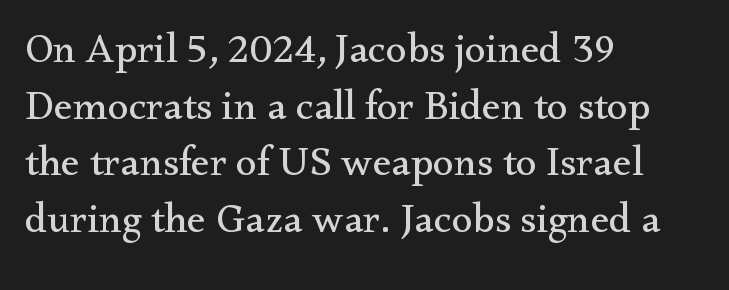
Stroke terminals: seriffed. Regarding leading, the lines here are spaced in the standard way. The passage shown is not bold in any degree. A typesetter would mark this as roman, not italic. Students, note that the glyphs here touch the page at normal intervals.
